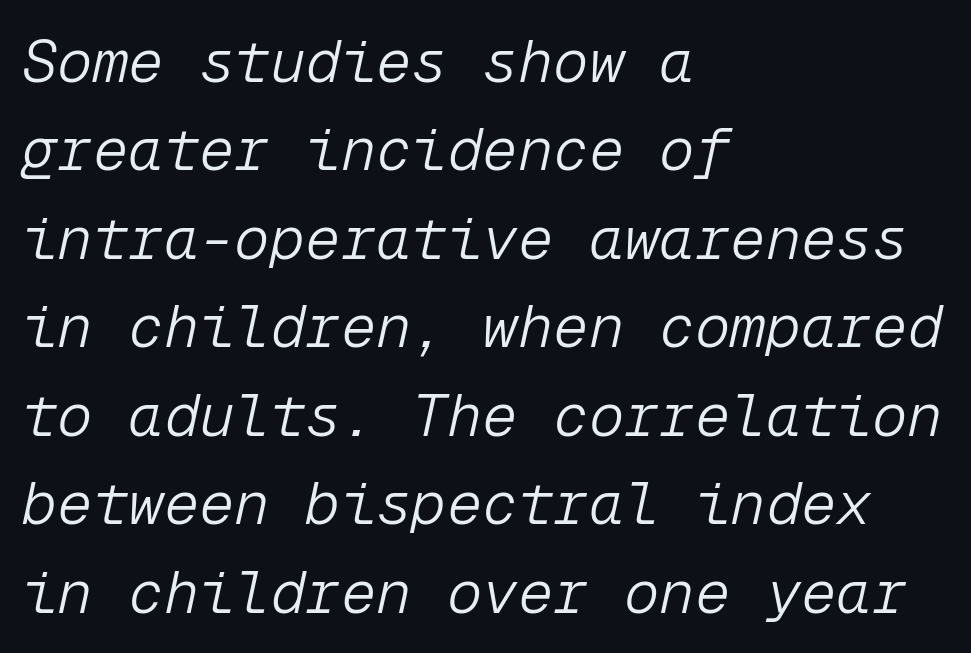
Clear beneath every line of the passage. Nothing unusual about the tracking: characters are spaced as the font intends. Stroke thickness stays within the range of a standard reading face or lighter. The rendering anchors every line to the left-hand side. How would I describe the line gaps? Plain and ordinary. The lettering tilts uniformly, giving the passage an italic look.
